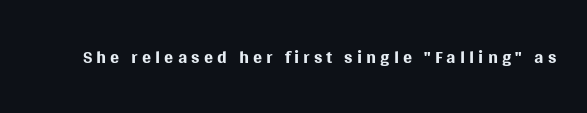
{"italic": "no", "bold": "no", "underline": "no", "glyph_px": 27}
